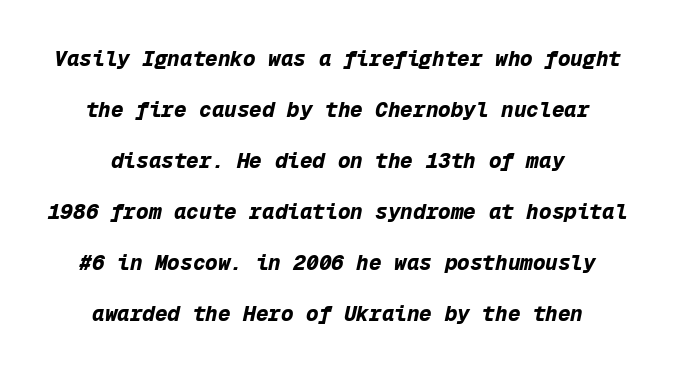
Q: Is the text bold? A: Yes.
Q: Is the text italic (slanted)? A: Yes, it leans right by about 12 degrees.
Q: Is the text underlined? A: No.
Q: How is the paragraph aligned? A: Centered.
Q: Is the spacing between letters normal or unusually wide? A: Normal.
Q: Is the spacing between lines tight, normal or loose? A: Loose.
